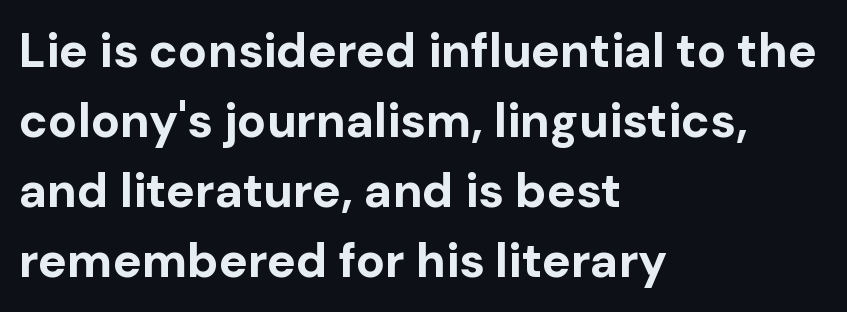
{"serif": "no", "italic": "no", "bold": "yes", "weight": "bold", "width": "normal", "stroke_contrast": "low", "x_height": "medium", "monospaced": "no", "underline": "no", "align": "left", "line_spacing": "normal", "line_spacing_ratio": 1.46, "letter_spacing": "normal", "letter_spacing_em": 0.0, "glyph_px": 48}
